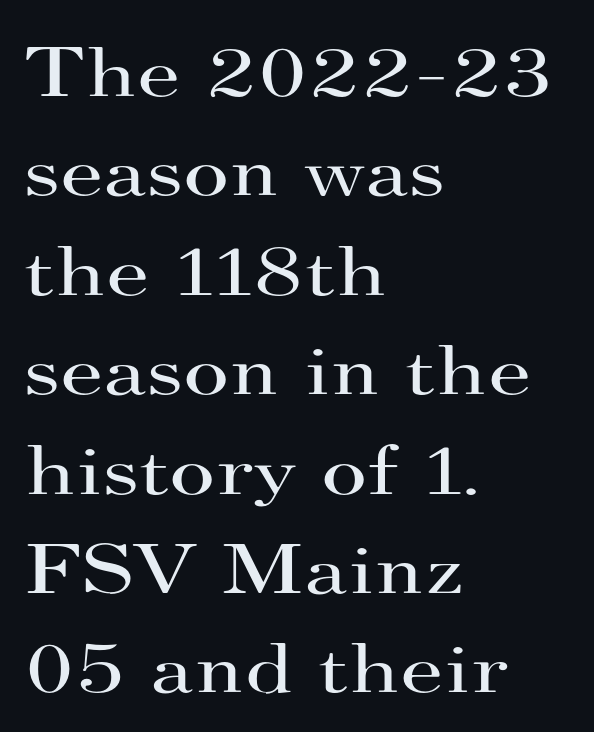
The image shows 71 px regular-weight, wide serif type, upright; set left-aligned, normal line spacing (1.4x), normal letter spacing, not underlined; high stroke contrast and a small x-height.
